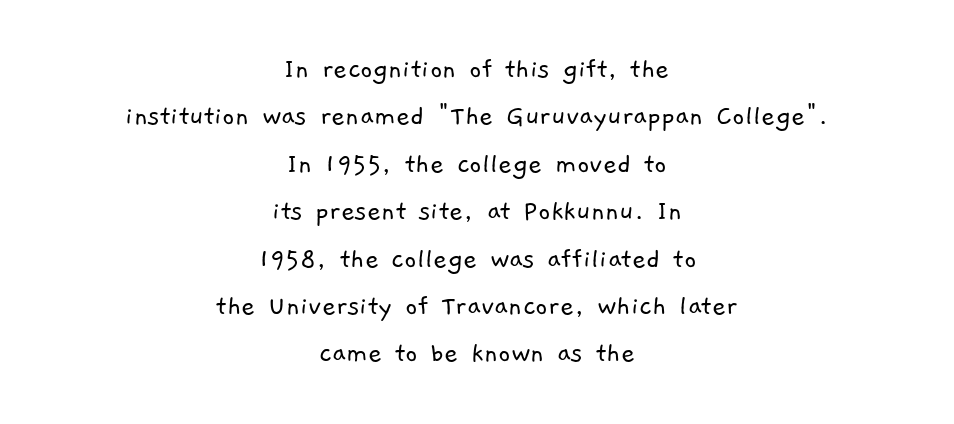
Q: Is the text bold? A: No.
Q: Is the typeface a serif or a sans-serif typeface? A: Sans-serif.
Q: Is the text underlined? A: No.
Q: How is the paragraph aligned? A: Centered.
Q: Is the spacing between letters normal or unusually wide? A: Normal.
Q: Is the spacing between lines tight, normal or loose? A: Normal.
Q: Width (condensed, normal, or wide)? A: Normal.
Q: Stroke contrast? A: Low.
Q: x-height? A: Medium.
Q: Monospaced? A: No.
